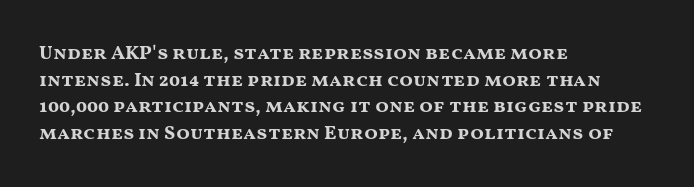
The image shows 20 px bold type, upright; set left-aligned, normal line spacing (1.33x), normal letter spacing, not underlined.
